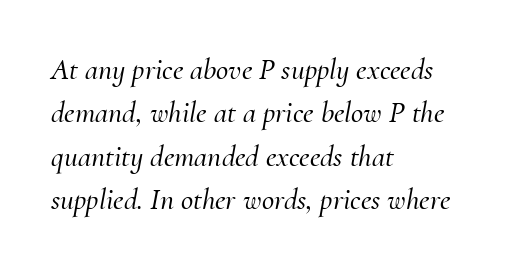
Q: Is the text italic (slanted)? A: Yes, it leans right by about 10 degrees.
Q: Is the typeface a serif or a sans-serif typeface? A: Serif.
Q: Is the text underlined? A: No.
Q: How is the paragraph aligned? A: Left-aligned.
Q: Is the spacing between letters normal or unusually wide? A: Normal.
Q: Is the spacing between lines tight, normal or loose? A: Normal.
Q: Width (condensed, normal, or wide)? A: Normal.
Q: Stroke contrast? A: Medium.
Q: x-height? A: Small.
Q: Monospaced? A: No.
